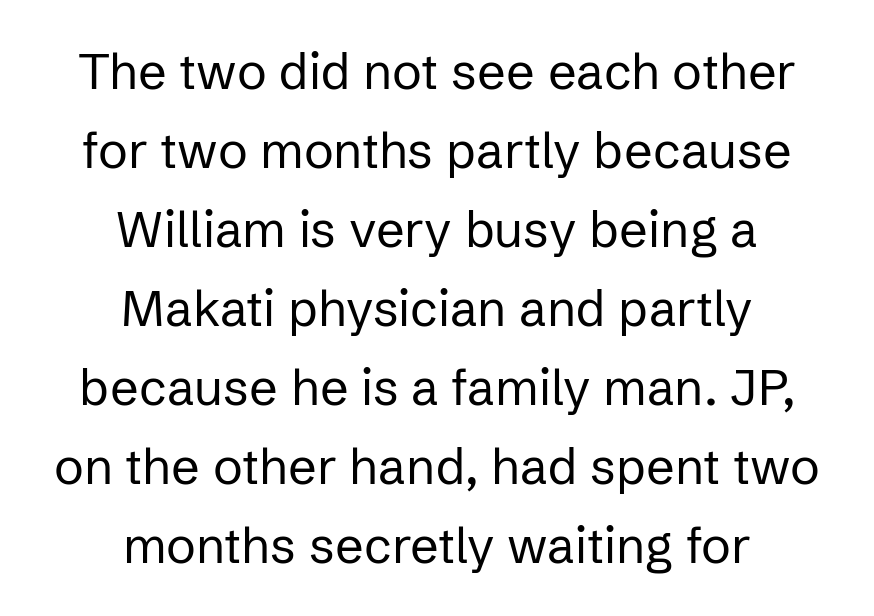
The image shows 50 px regular-weight sans-serif type, upright; set centered, normal line spacing (1.58x), normal letter spacing, not underlined; low stroke contrast and a medium x-height.
